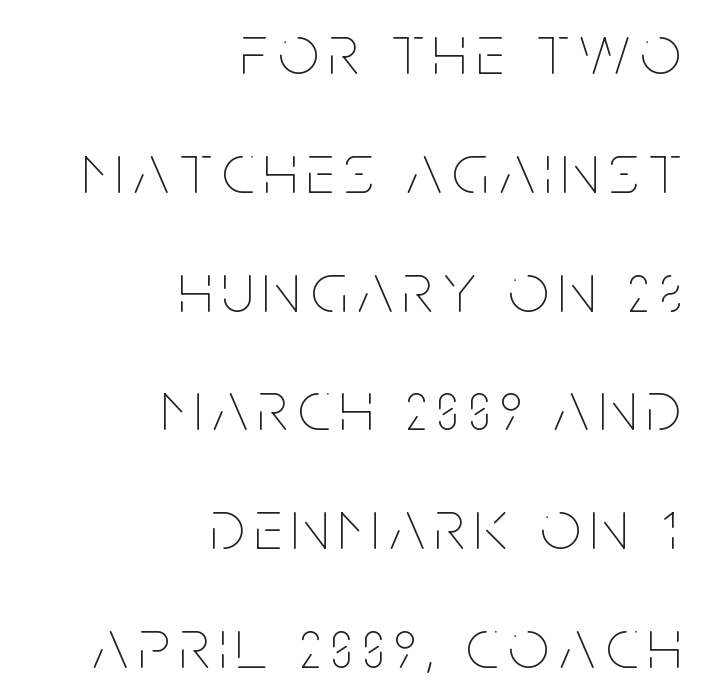
The passage shown is typed in a proportional face where columns would drift. These lines stack with their right ends in a neat column. The rows are spaced the way most documents space them. Plain, unruled lines of type. The strokes carry an ordinary text weight at most.
